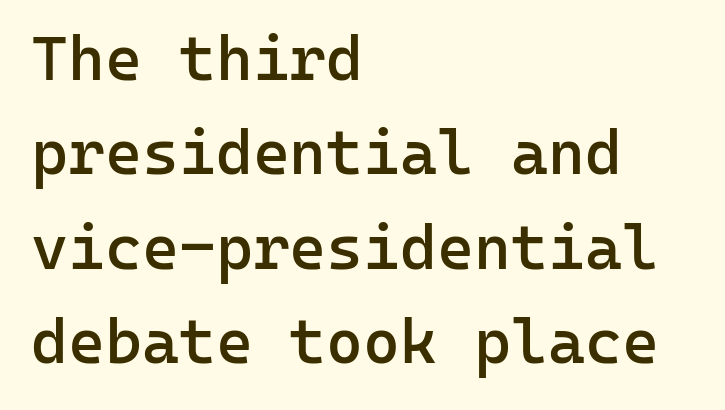
{"serif": "no", "italic": "no", "bold": "semi", "weight": "semibold", "width": "normal", "stroke_contrast": "low", "x_height": "medium", "monospaced": "yes", "underline": "no", "align": "left", "line_spacing": "normal", "line_spacing_ratio": 1.5, "letter_spacing": "normal", "letter_spacing_em": 0.0, "glyph_px": 63}
